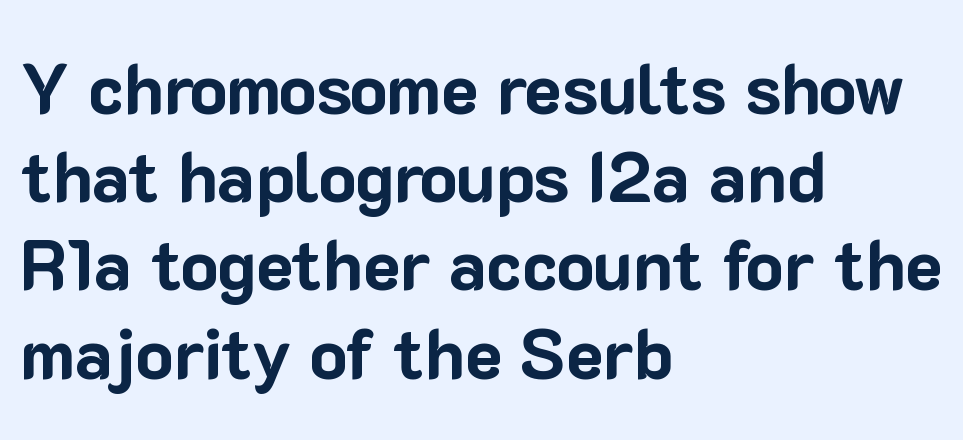
Is this a fixed-width face? No — the glyphs have proportional, varying widths. Any mark beneath the type? The region is blank. This sample uses a sans-serif face. How are the letters spaced? Ordinarily, with no added tracking.
